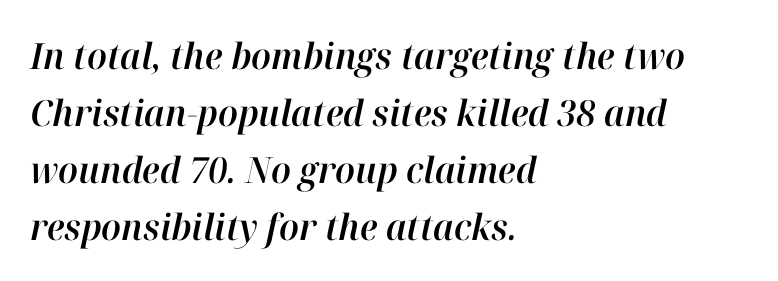
Successive baselines arrive at the customary interval. Does the lettering tilt? It does — this is italic. Type without underlining. The gaps between neighbouring characters are ordinary and unremarkable. Casual observation: everything's shoved over to the left.
